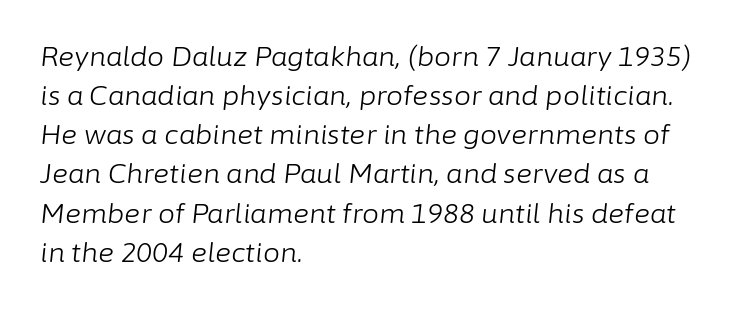
Q: Is the text bold? A: No.
Q: Is the text italic (slanted)? A: Yes, it leans right by about 6 degrees.
Q: Is the text underlined? A: No.
Q: How is the paragraph aligned? A: Left-aligned.
Q: Is the spacing between letters normal or unusually wide? A: Normal.
Q: Is the spacing between lines tight, normal or loose? A: Normal.
